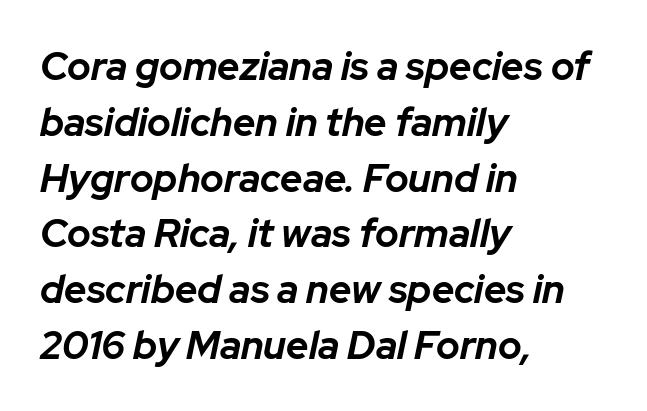
Glance below the letters and you will spot only blank space. These lines carry a lot of weight — the face is fully bold. The leading is moderate, giving the passage an even texture. Does the lettering tilt? It does — this is italic. Does extra space separate the letters? No, they use regular spacing. This sample has the flowing, uneven cadence of proportional lettering.
